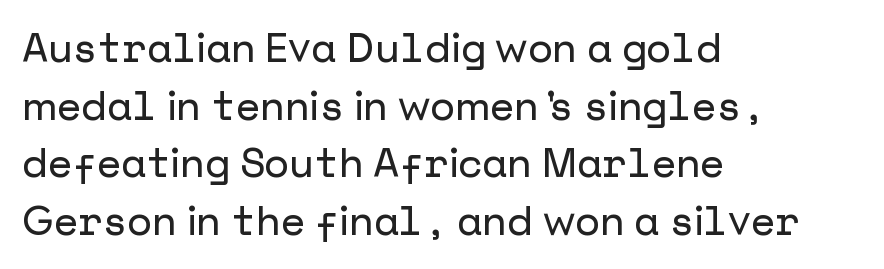
Q: Is the text italic (slanted)? A: No, it is upright.
Q: Is the typeface a serif or a sans-serif typeface? A: Sans-serif.
Q: Is the text underlined? A: No.
Q: How is the paragraph aligned? A: Left-aligned.
Q: Is the spacing between letters normal or unusually wide? A: Normal.
Q: Is the spacing between lines tight, normal or loose? A: Normal.
Q: Width (condensed, normal, or wide)? A: Normal.
Q: Stroke contrast? A: Low.
Q: x-height? A: Medium.
